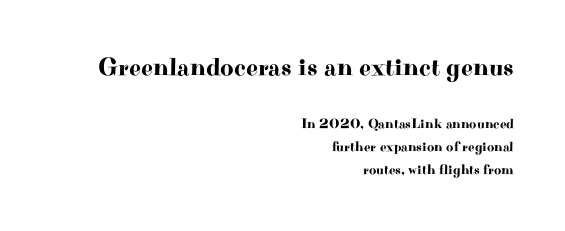
{"italic": "no", "underline": "no", "align": "right", "line_spacing": "normal", "line_spacing_ratio": 1.66, "letter_spacing": "normal", "letter_spacing_em": 0.0, "larger_block": "first", "size_ratio": 1.86, "glyph_px": 26}
